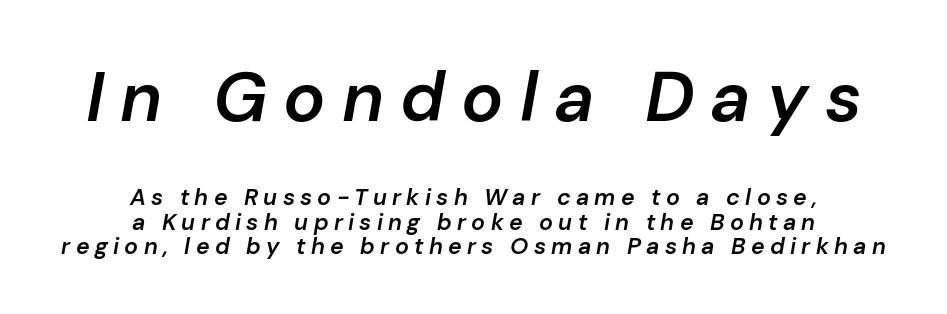
Q: Is the text bold? A: Semi-bold.
Q: Is the text italic (slanted)? A: Yes, it leans right by about 10 degrees.
Q: Is the text underlined? A: No.
Q: How is the paragraph aligned? A: Centered.
Q: Is the spacing between letters normal or unusually wide? A: Unusually wide.
Q: Is the spacing between lines tight, normal or loose? A: Tight.
Q: Which block of text is set in a larger size, the first (top) or the second (bottom)? A: The first (top) one.
Q: Width (condensed, normal, or wide)? A: Normal.
Q: Stroke contrast? A: Low.
Q: x-height? A: Medium.
Q: Monospaced? A: No.
